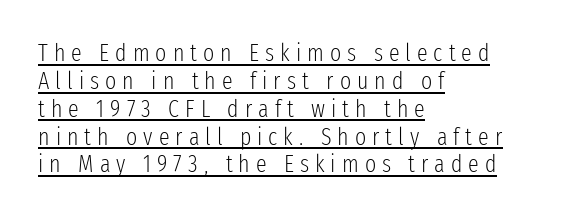
The image shows 24 px text type, upright; set left-aligned, line spacing 1.16x, unusually wide letter spacing (+0.25 em), underlined.
